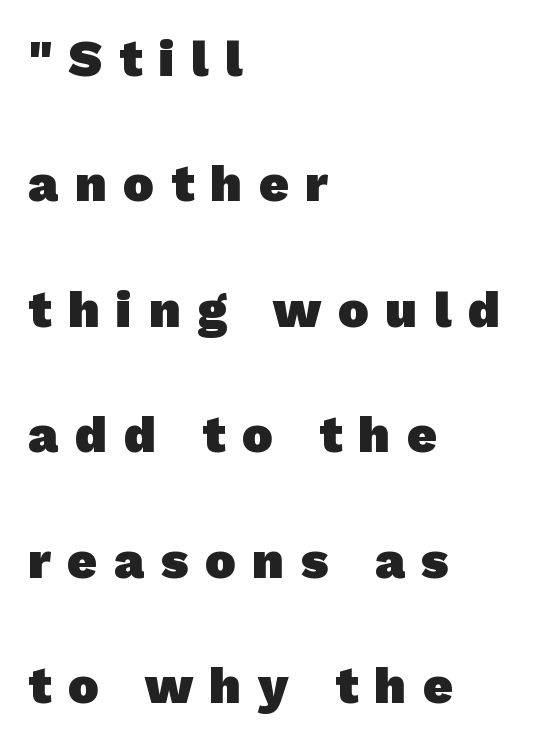
The image shows 51 px heavy sans-serif type; set left-aligned, loose line spacing (2.46x), unusually wide letter spacing (+0.33 em), not underlined; low stroke contrast and a medium x-height.
